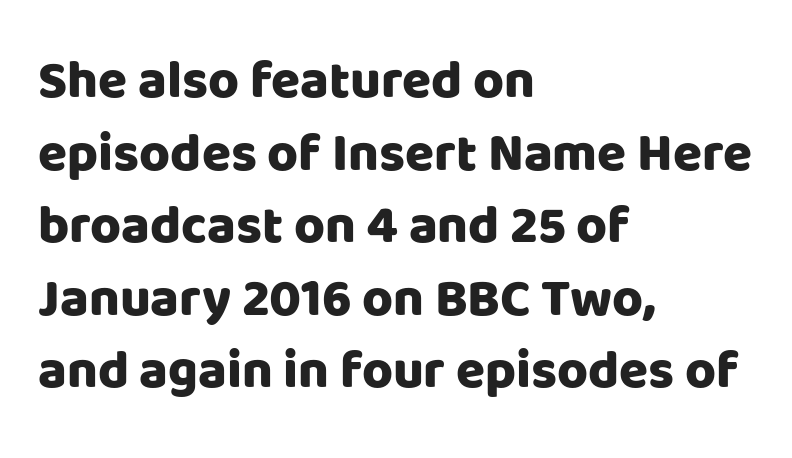
{"serif": "no", "italic": "no", "bold": "yes", "weight": "heavy", "width": "normal", "stroke_contrast": "low", "x_height": "large", "monospaced": "no", "underline": "no", "align": "left", "line_spacing": "normal", "line_spacing_ratio": 1.37, "letter_spacing": "normal", "letter_spacing_em": 0.0, "glyph_px": 53}
